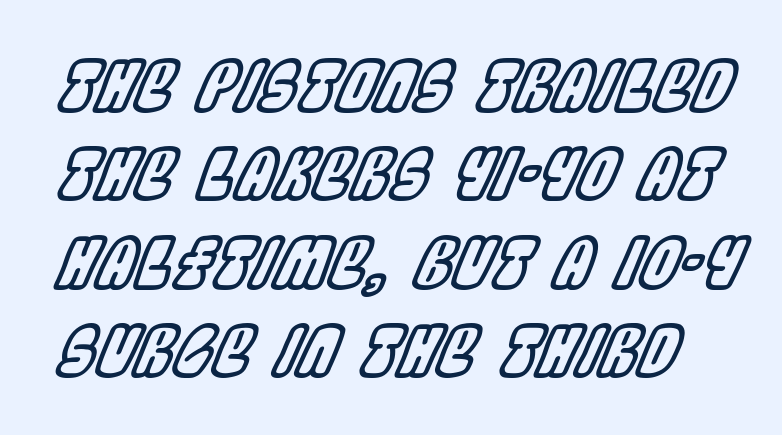
The image shows 69 px condensed type, italic (leaning right); set normal line spacing (1.28x), normal letter spacing, not underlined; a large x-height.
